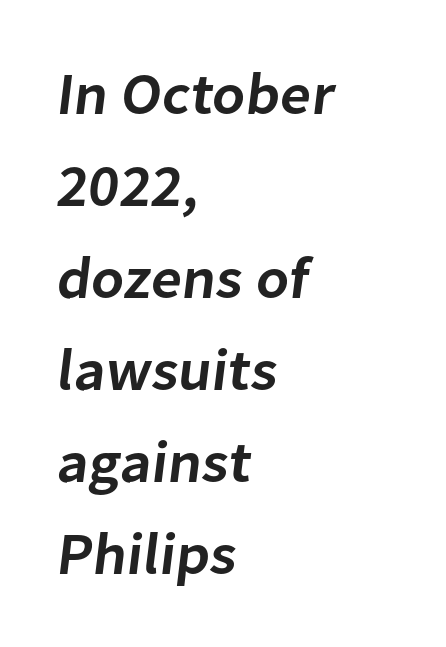
Q: Is the text bold? A: Semi-bold.
Q: Is the typeface a serif or a sans-serif typeface? A: Sans-serif.
Q: Is the text underlined? A: No.
Q: How is the paragraph aligned? A: Left-aligned.
Q: Is the spacing between letters normal or unusually wide? A: Normal.
Q: Is the spacing between lines tight, normal or loose? A: Normal.
Q: Width (condensed, normal, or wide)? A: Normal.
Q: Stroke contrast? A: Low.
Q: x-height? A: Medium.
Q: Monospaced? A: No.
